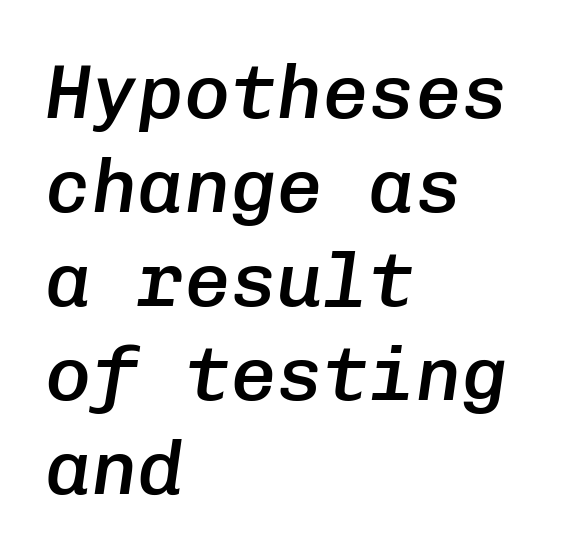
{"italic": "yes", "lean": "right", "slant_degrees": 8, "bold": "semi", "weight": "semibold", "width": "normal", "stroke_contrast": "low", "x_height": "medium", "monospaced": "yes", "underline": "no", "align": "left", "line_spacing_ratio": 1.22, "letter_spacing": "normal", "letter_spacing_em": 0.0, "glyph_px": 77}
